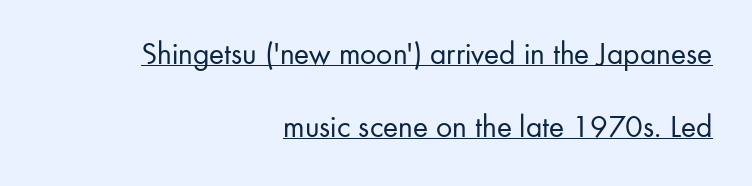
Q: Is the text bold? A: No.
Q: Is the text italic (slanted)? A: No, it is upright.
Q: Is the typeface a serif or a sans-serif typeface? A: Sans-serif.
Q: Is the text underlined? A: Yes.
Q: How is the paragraph aligned? A: Right-aligned.
Q: Is the spacing between letters normal or unusually wide? A: Normal.
Q: Is the spacing between lines tight, normal or loose? A: Loose.
Q: Width (condensed, normal, or wide)? A: Normal.
Q: Stroke contrast? A: Low.
Q: x-height? A: Small.
Q: Monospaced? A: No.
